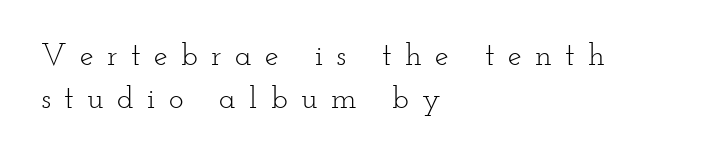
The image shows 31 px light, wide serif type, upright; set left-aligned, normal line spacing (1.39x), unusually wide letter spacing (+0.43 em), not underlined; low stroke contrast and a small x-height.
